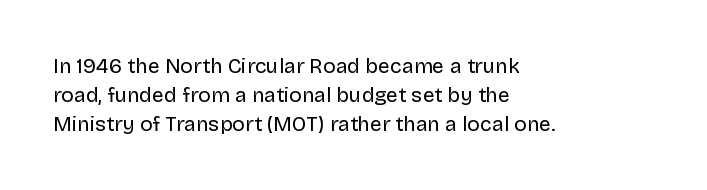
Q: Is the text bold? A: No.
Q: Is the text italic (slanted)? A: No, it is upright.
Q: Is the text underlined? A: No.
Q: How is the paragraph aligned? A: Left-aligned.
Q: Is the spacing between letters normal or unusually wide? A: Normal.
Q: Is the spacing between lines tight, normal or loose? A: Normal.
